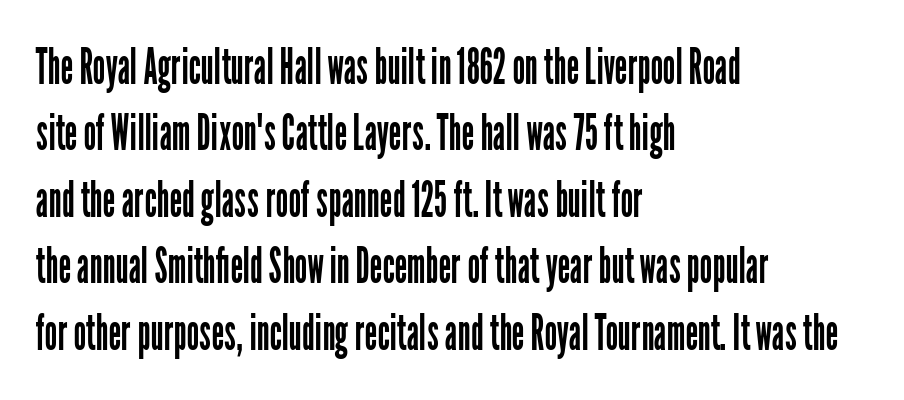
The ragged edge is on the right, which tells us the setting is flush left. The font family rendered here belongs to the sans-serif group. In terms of leading, this rendering sits right in the middle. The characters are drawn with everyday or finer stroke widths.
